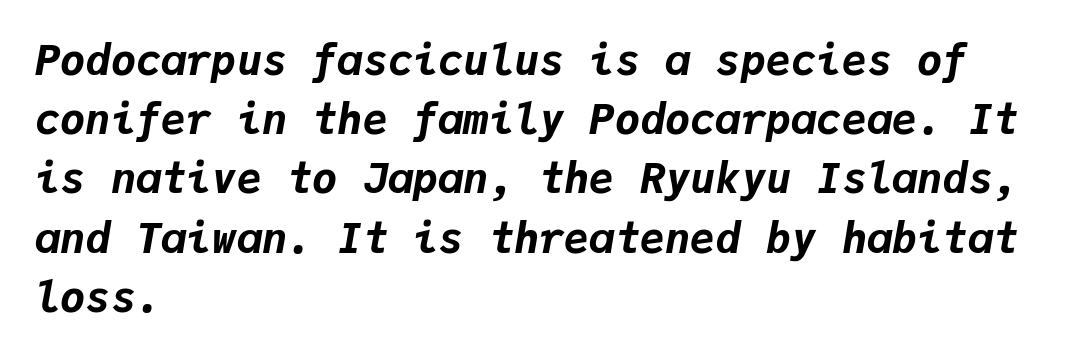
Q: Is the text bold? A: Yes.
Q: Is the text italic (slanted)? A: Yes, it leans right by about 9 degrees.
Q: Is the text underlined? A: No.
Q: How is the paragraph aligned? A: Left-aligned.
Q: Is the spacing between letters normal or unusually wide? A: Normal.
Q: Is the spacing between lines tight, normal or loose? A: Normal.
Q: Width (condensed, normal, or wide)? A: Normal.
Q: Stroke contrast? A: Low.
Q: x-height? A: Medium.
Q: Monospaced? A: Yes.
